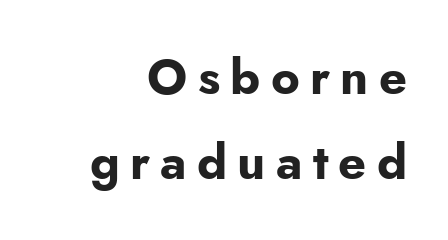
{"serif": "no", "italic": "no", "bold": "yes", "weight": "bold", "width": "normal", "stroke_contrast": "low", "x_height": "small", "monospaced": "no", "underline": "no", "line_spacing_ratio": 1.74, "letter_spacing": "wide", "letter_spacing_em": 0.21, "glyph_px": 49}
